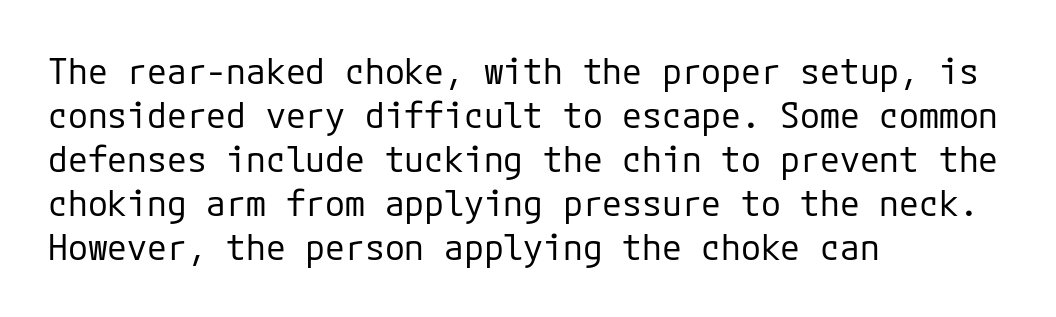
The image shows 36 px regular-weight sans-serif type, upright; set left-aligned, line spacing 1.22x, normal letter spacing, not underlined; low stroke contrast and a medium x-height.
